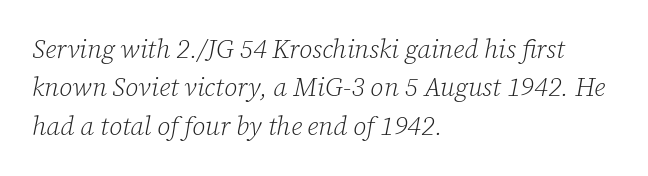
This is not heavy type; no bold has been used. Vertically, the passage feels balanced, rows spaced as you'd expect. Clear beneath every line of the passage. The typesetter chose a ragged-right arrangement here. Is the type slanted? Yes — the strokes lean at a clear angle.
